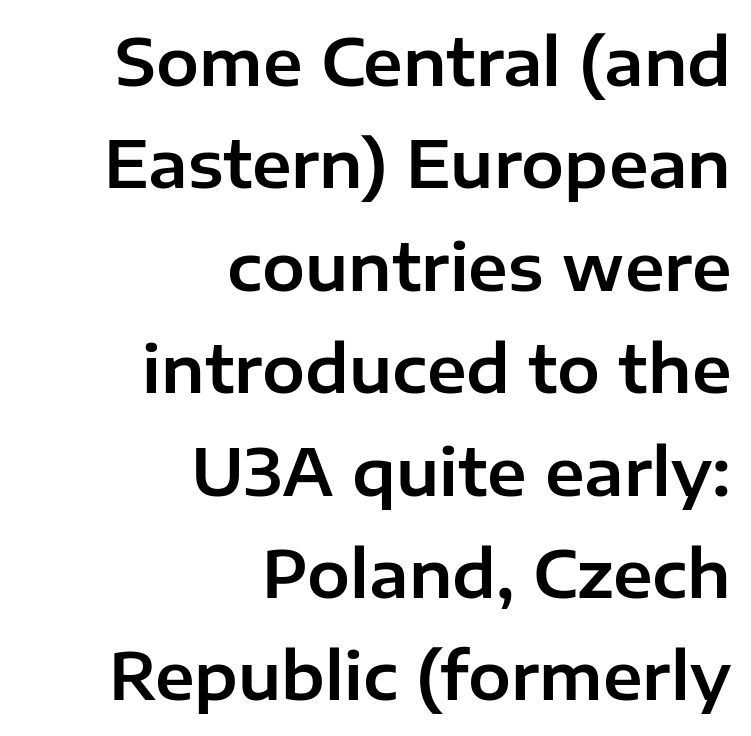
Upright lettering throughout. A clean baseline with only descenders dipping below it. Default kerning and tracking; the words read as compact shapes. Examine the stroke ends and you'll find no serifs.
